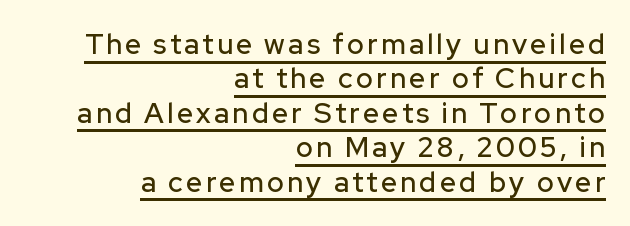
{"serif": "no", "italic": "no", "width": "normal", "stroke_contrast": "low", "x_height": "medium", "monospaced": "no", "underline": "yes", "align": "right", "line_spacing_ratio": 1.23, "glyph_px": 28}
